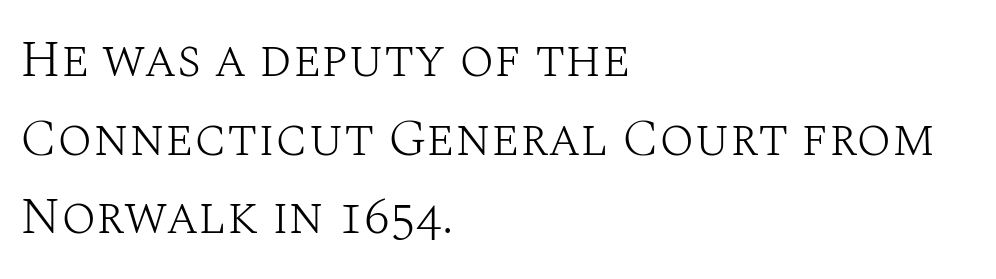
Q: Is the text bold? A: No.
Q: Is the text italic (slanted)? A: No, it is upright.
Q: Is the typeface a serif or a sans-serif typeface? A: Serif.
Q: Is the text underlined? A: No.
Q: How is the paragraph aligned? A: Left-aligned.
Q: Is the spacing between letters normal or unusually wide? A: Normal.
Q: Is the spacing between lines tight, normal or loose? A: Normal.
Q: Width (condensed, normal, or wide)? A: Normal.
Q: Stroke contrast? A: Medium.
Q: x-height? A: Large.
Q: Monospaced? A: No.
